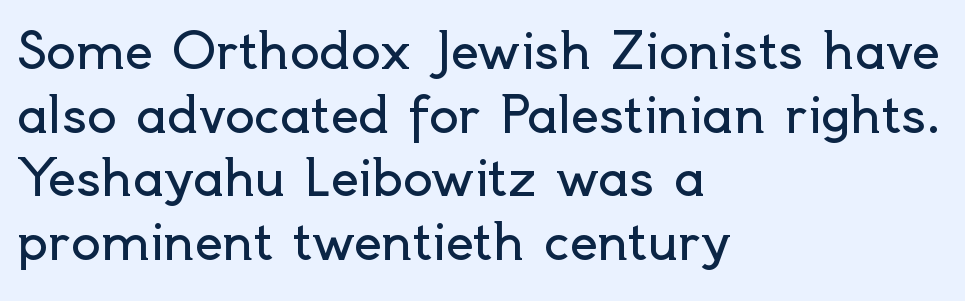
Q: Is the text bold? A: No.
Q: Is the text italic (slanted)? A: No, it is upright.
Q: Is the typeface a serif or a sans-serif typeface? A: Sans-serif.
Q: Is the text underlined? A: No.
Q: How is the paragraph aligned? A: Left-aligned.
Q: Is the spacing between letters normal or unusually wide? A: Normal.
Q: Is the spacing between lines tight, normal or loose? A: Normal.
Q: Width (condensed, normal, or wide)? A: Normal.
Q: x-height? A: Small.
Q: Monospaced? A: No.
